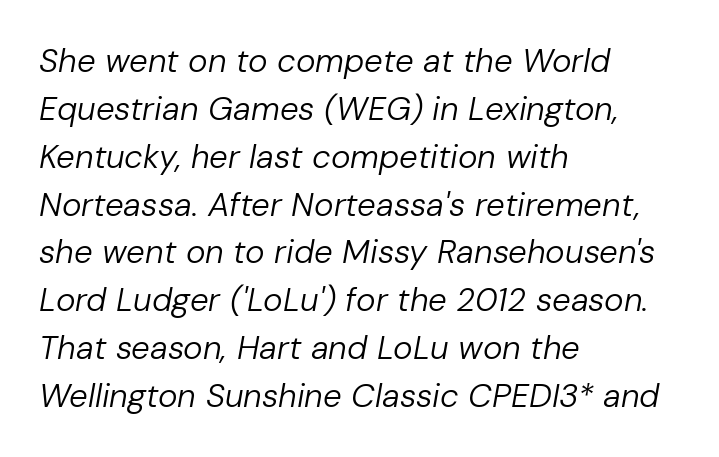
The image shows 33 px regular-weight type, italic (leaning right); set left-aligned, normal line spacing (1.45x), normal letter spacing, not underlined; low stroke contrast and a medium x-height.
